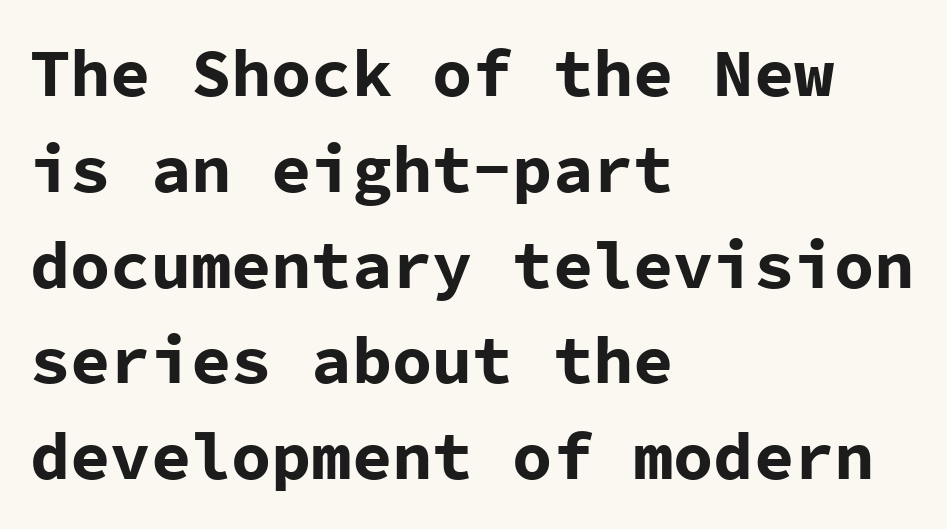
The image shows 67 px bold sans-serif type, upright, monospaced; set left-aligned, normal line spacing (1.43x), normal letter spacing, not underlined; low stroke contrast and a medium x-height.
